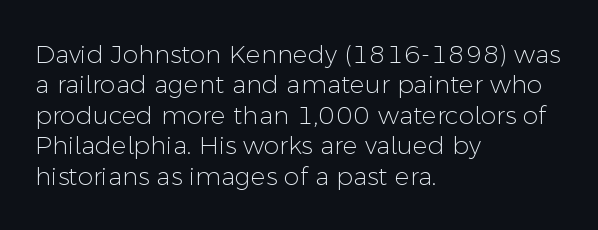
Q: Is the text bold? A: No.
Q: Is the text italic (slanted)? A: No, it is upright.
Q: Is the text underlined? A: No.
Q: How is the paragraph aligned? A: Left-aligned.
Q: Is the spacing between letters normal or unusually wide? A: Normal.
